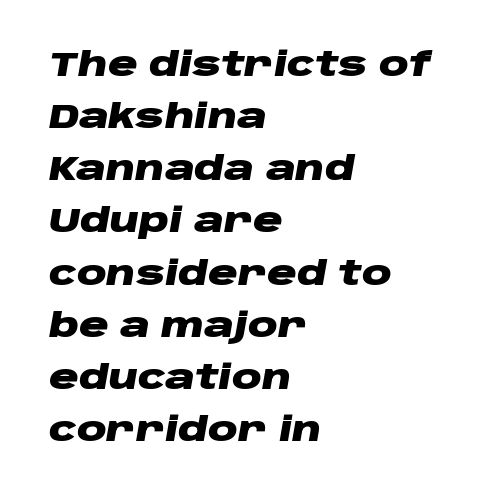
An italicized treatment has been applied to the whole sample. Inter-character spacing is left at the font's built-in metrics. Bare-footed words on every line. Line spacing here is normal. The rendering uses natural spacing where letterforms have individual widths. The compositor pushed each line to the left boundary.
